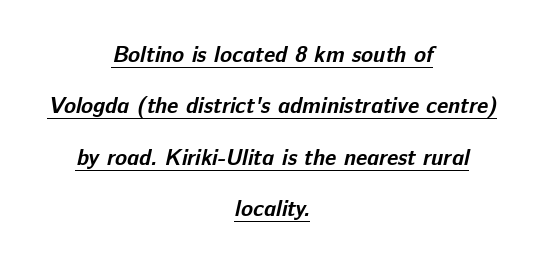
The image shows 22 px bold type; set centered, loose line spacing (2.34x), normal letter spacing, underlined.
